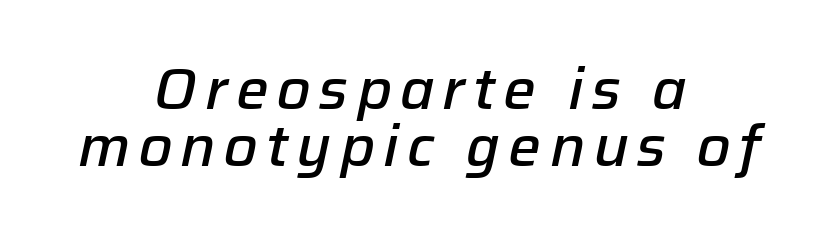
Q: Is the text bold? A: Semi-bold.
Q: Is the text italic (slanted)? A: Yes, it leans right by about 12 degrees.
Q: Is the text underlined? A: No.
Q: How is the paragraph aligned? A: Centered.
Q: Is the spacing between lines tight, normal or loose? A: Tight.
Q: Width (condensed, normal, or wide)? A: Normal.
Q: Stroke contrast? A: Low.
Q: x-height? A: Medium.
Q: Monospaced? A: No.
